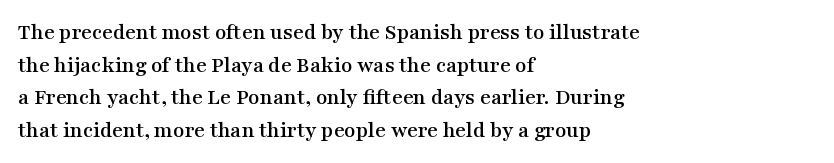
{"italic": "no", "underline": "no", "align": "left", "line_spacing": "normal", "line_spacing_ratio": 1.42, "letter_spacing": "normal", "letter_spacing_em": 0.0, "glyph_px": 23}
